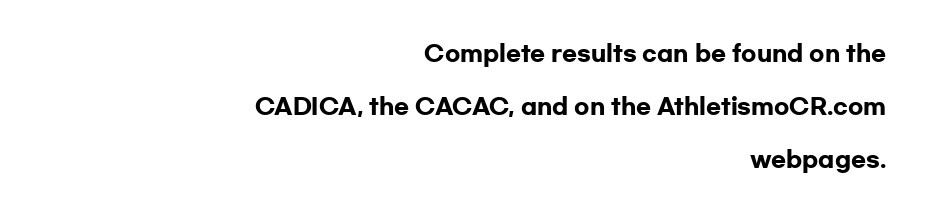
Plain, unruled lines of type. Nope, not italic — everything's standing straight. Leading: increased. On the weight axis this lands at bold, roughly 700.
